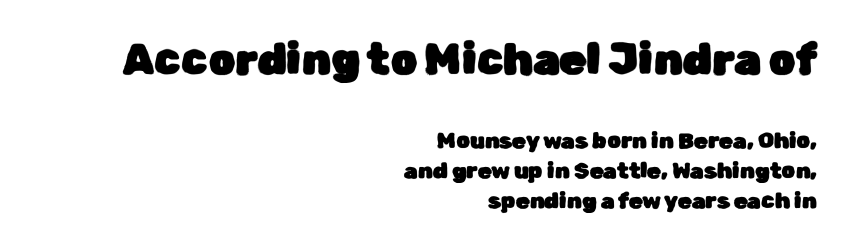
The image shows 43 px sans-serif type, upright; set right-aligned, normal line spacing (1.38x), normal letter spacing, not underlined; the first (top) block is 1.95x larger; low stroke contrast and a medium x-height.
